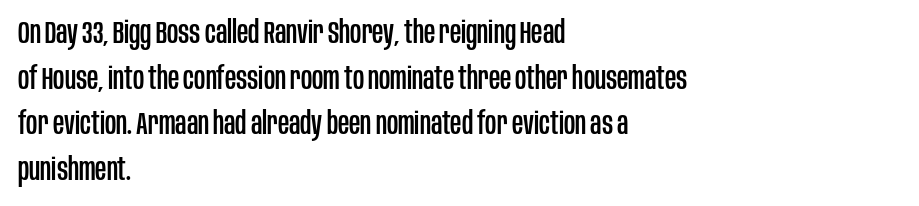
The image shows 31 px condensed sans-serif type, upright; set left-aligned, normal line spacing (1.47x), normal letter spacing, not underlined; low stroke contrast and a large x-height.
